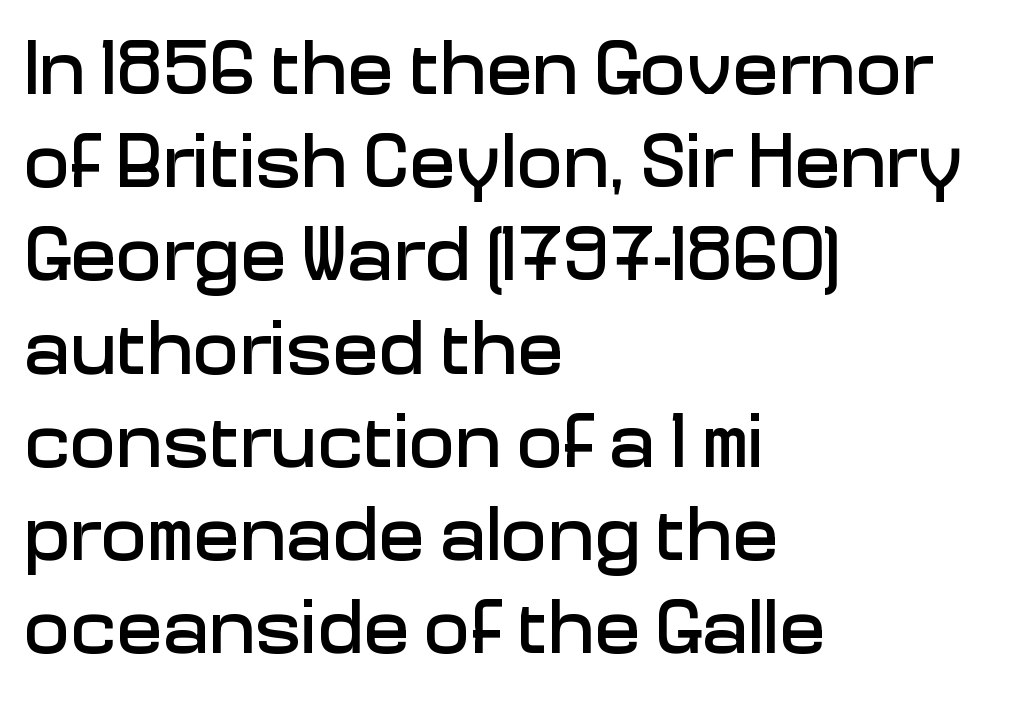
{"serif": "no", "italic": "no", "width": "normal", "stroke_contrast": "low", "x_height": "medium", "monospaced": "no", "underline": "no", "align": "left", "line_spacing_ratio": 1.21, "letter_spacing": "normal", "letter_spacing_em": 0.0, "glyph_px": 77}
